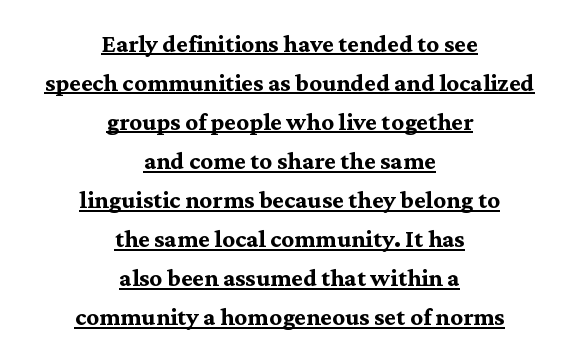
This is roman type, the default non-slanted kind. Plenty of ink on the page — the face is bold. Is this a fixed-width face? No — the glyphs have proportional, varying widths. Does a line run under the words? Yes, clearly. The rendering positions every line midway between the sides.
